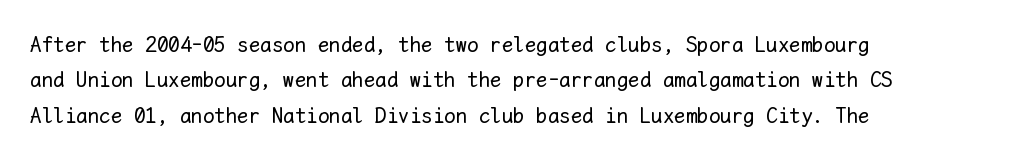
The image shows 23 px text type, upright; set left-aligned, normal line spacing (1.54x), normal letter spacing, not underlined.
